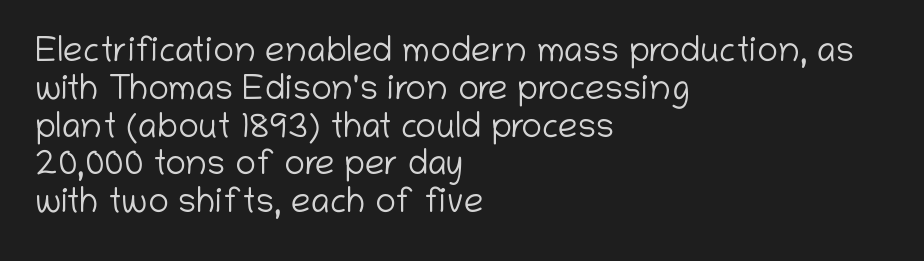
{"serif": "no", "italic": "no", "bold": "no", "weight": "light", "width": "normal", "stroke_contrast": "low", "x_height": "medium", "monospaced": "no", "underline": "no", "align": "left", "line_spacing": "tight", "line_spacing_ratio": 1.08, "letter_spacing": "normal", "letter_spacing_em": 0.0, "glyph_px": 35}
